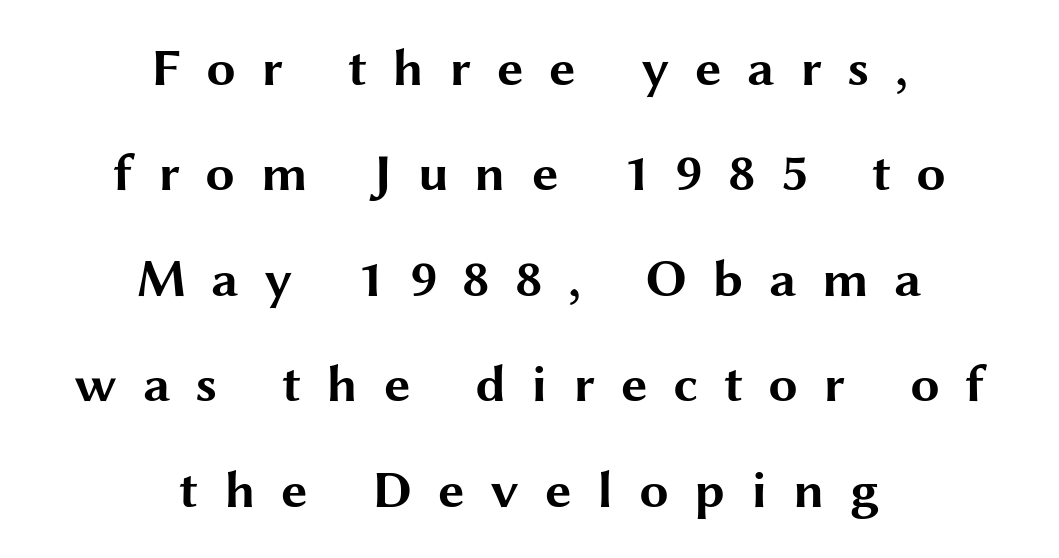
Q: Is the text bold? A: Yes.
Q: Is the text italic (slanted)? A: No, it is upright.
Q: Is the typeface a serif or a sans-serif typeface? A: Sans-serif.
Q: Is the text underlined? A: No.
Q: How is the paragraph aligned? A: Centered.
Q: Is the spacing between letters normal or unusually wide? A: Unusually wide.
Q: Is the spacing between lines tight, normal or loose? A: Loose.
Q: Width (condensed, normal, or wide)? A: Wide.
Q: Stroke contrast? A: Medium.
Q: x-height? A: Medium.
Q: Monospaced? A: No.
